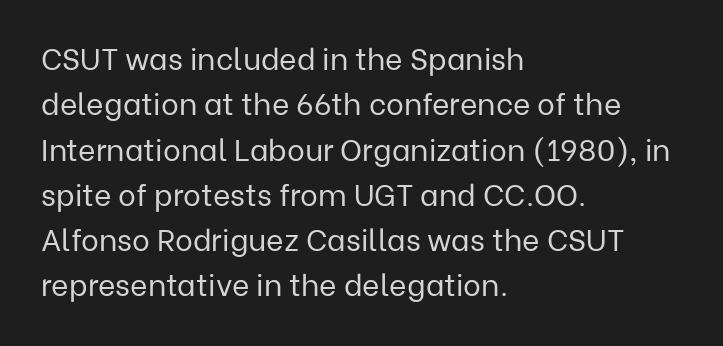
Is this a fixed-width face? No — the glyphs have proportional, varying widths. Stroke thickness stays within the range of a standard reading face or lighter. These lines are composed in type without serifs. Reading down the column, the eye jumps a familiar distance to each next line. Posture: upright roman.
